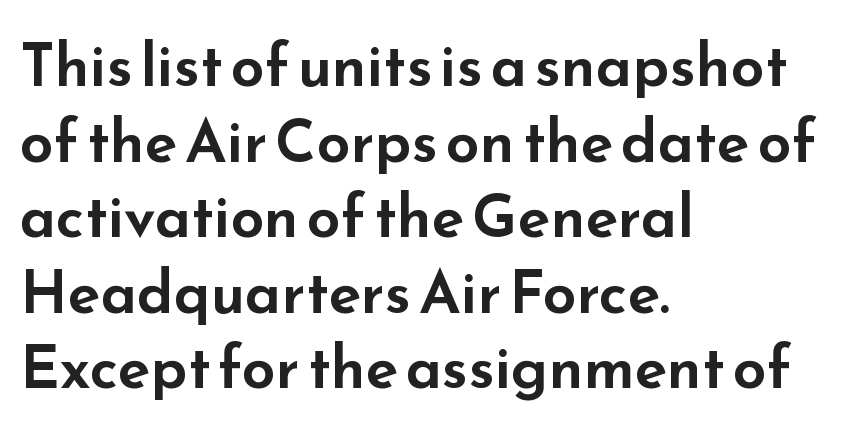
Visually the block forms a straight wall on the left and a jagged coastline on the right. Rendered with straight, roman letterforms. Think of a printed novel: that variable character pitch is what you see here. How are the letters spaced? Ordinarily, with no added tracking. The line-height multiplier appears to be the usual default. The glyphs are unaccompanied by any horizontal stroke below them.
